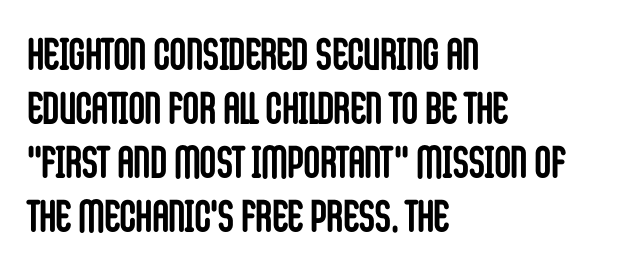
The image shows 45 px semibold, condensed sans-serif type, upright; set left-aligned, line spacing 1.2x, normal letter spacing, not underlined; low stroke contrast and a large x-height.
